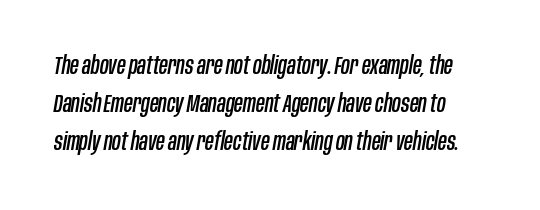
The image shows 24 px text type, italic (leaning right); set normal line spacing (1.58x), normal letter spacing, not underlined.
